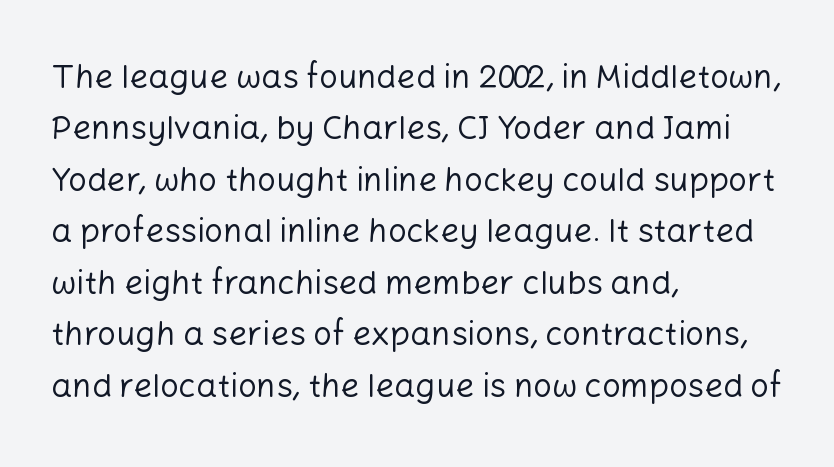
{"serif": "no", "italic": "no", "bold": "no", "weight": "regular", "width": "normal", "stroke_contrast": "low", "x_height": "medium", "monospaced": "no", "underline": "no", "align": "left", "line_spacing": "normal", "line_spacing_ratio": 1.56, "letter_spacing": "normal", "letter_spacing_em": 0.0, "glyph_px": 33}
